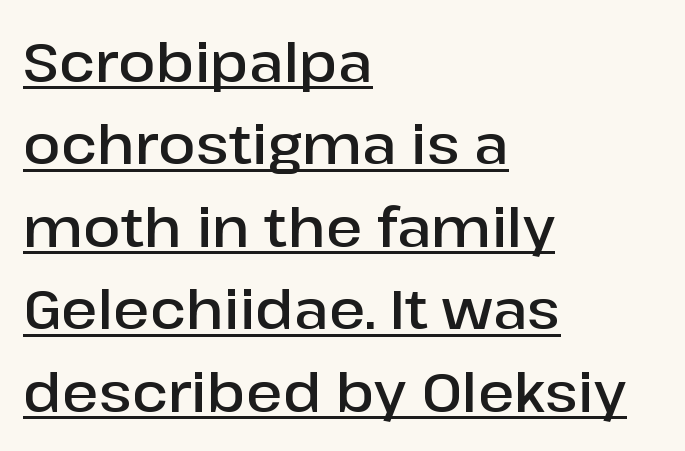
Q: Is the text bold? A: Semi-bold.
Q: Is the text italic (slanted)? A: No, it is upright.
Q: Is the typeface a serif or a sans-serif typeface? A: Sans-serif.
Q: Is the text underlined? A: Yes.
Q: How is the paragraph aligned? A: Left-aligned.
Q: Is the spacing between letters normal or unusually wide? A: Normal.
Q: Is the spacing between lines tight, normal or loose? A: Normal.
Q: Width (condensed, normal, or wide)? A: Normal.
Q: Stroke contrast? A: Low.
Q: x-height? A: Medium.
Q: Monospaced? A: No.
